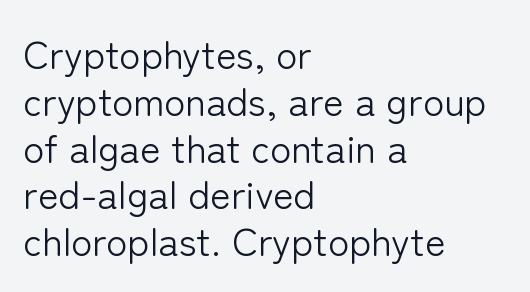
The image shows 39 px light sans-serif type, upright; set left-aligned, line spacing 1.2x, normal letter spacing, not underlined; low stroke contrast and a medium x-height.
